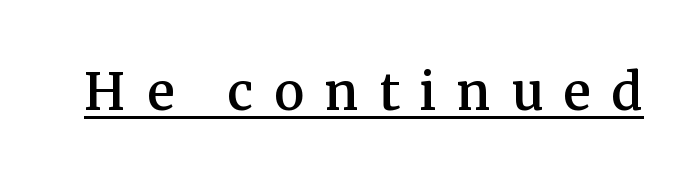
{"serif": "yes", "italic": "no", "width": "normal", "stroke_contrast": "medium", "x_height": "medium", "monospaced": "no", "underline": "yes", "letter_spacing": "wide", "letter_spacing_em": 0.29, "glyph_px": 69}
